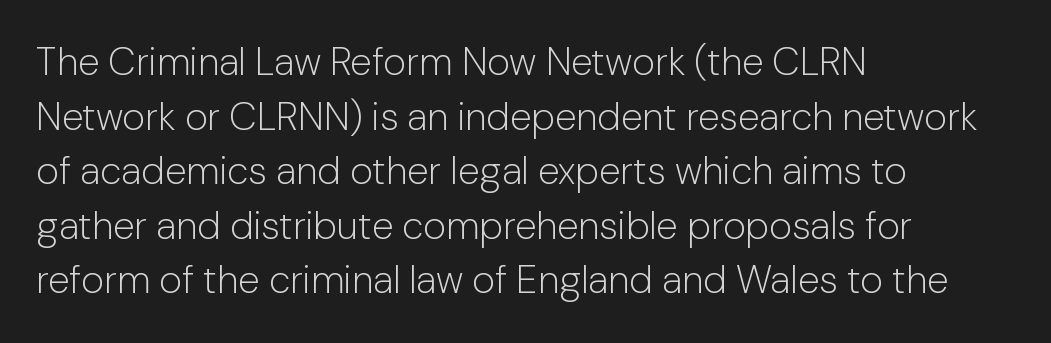
Q: Is the text bold? A: No.
Q: Is the text italic (slanted)? A: No, it is upright.
Q: Is the typeface a serif or a sans-serif typeface? A: Sans-serif.
Q: Is the text underlined? A: No.
Q: How is the paragraph aligned? A: Left-aligned.
Q: Is the spacing between letters normal or unusually wide? A: Normal.
Q: Is the spacing between lines tight, normal or loose? A: Normal.
Q: Width (condensed, normal, or wide)? A: Normal.
Q: Stroke contrast? A: Low.
Q: x-height? A: Medium.
Q: Monospaced? A: No.
